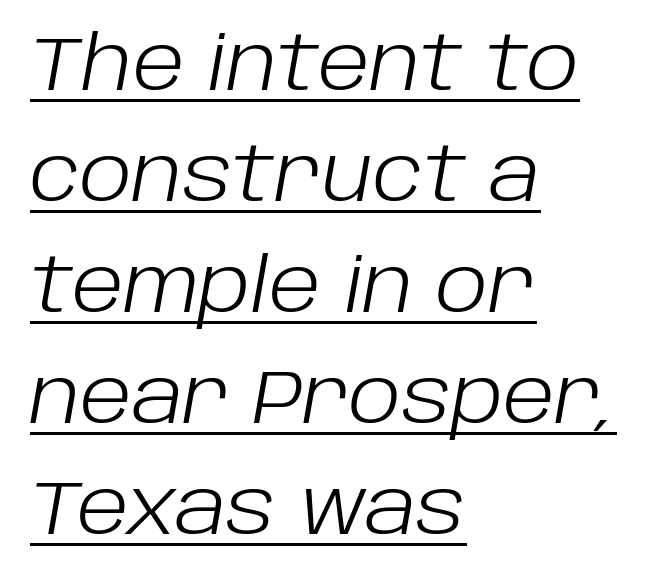
Q: Is the text bold? A: No.
Q: Is the text italic (slanted)? A: Yes, it leans right by about 10 degrees.
Q: Is the text underlined? A: Yes.
Q: How is the paragraph aligned? A: Left-aligned.
Q: Is the spacing between letters normal or unusually wide? A: Normal.
Q: Is the spacing between lines tight, normal or loose? A: Normal.
Q: Width (condensed, normal, or wide)? A: Normal.
Q: Stroke contrast? A: Low.
Q: x-height? A: Large.
Q: Monospaced? A: No.
